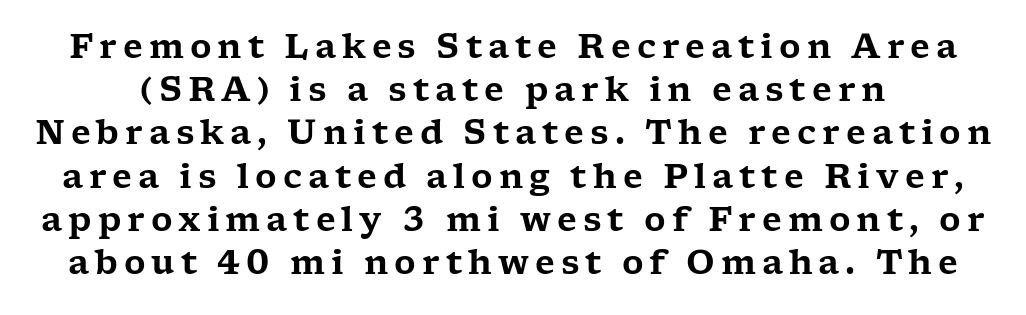
Italic? Not at all — the glyphs are vertical. Do the characters align in a grid? No, the font is proportional. Bare-footed words on every line. The passage shown is typeset with a serif family.
